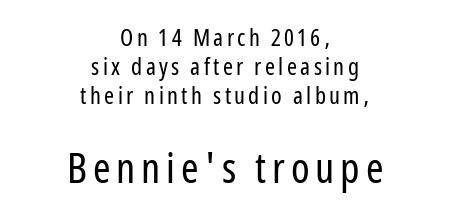
Q: Is the text bold? A: No.
Q: Is the text italic (slanted)? A: No, it is upright.
Q: Is the typeface a serif or a sans-serif typeface? A: Sans-serif.
Q: Is the text underlined? A: No.
Q: How is the paragraph aligned? A: Centered.
Q: Which block of text is set in a larger size, the first (top) or the second (bottom)? A: The second (bottom) one.
Q: Width (condensed, normal, or wide)? A: Condensed.
Q: Stroke contrast? A: Low.
Q: x-height? A: Medium.
Q: Monospaced? A: No.
